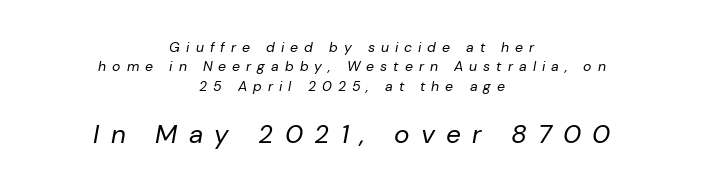
{"italic": "yes", "lean": "right", "slant_degrees": 10, "bold": "no", "underline": "no", "align": "center", "line_spacing": "normal", "line_spacing_ratio": 1.38, "letter_spacing": "wide", "letter_spacing_em": 0.43, "larger_block": "second", "size_ratio": 1.86, "glyph_px": 26}
